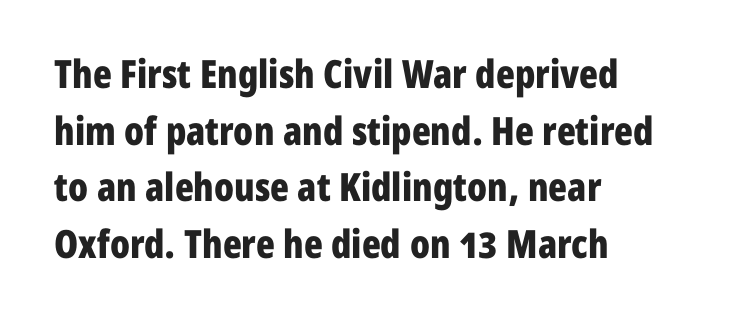
{"serif": "no", "italic": "no", "bold": "yes", "weight": "bold", "width": "condensed", "stroke_contrast": "low", "x_height": "medium", "monospaced": "no", "underline": "no", "align": "left", "line_spacing": "normal", "line_spacing_ratio": 1.45, "letter_spacing": "normal", "letter_spacing_em": 0.0, "glyph_px": 39}
